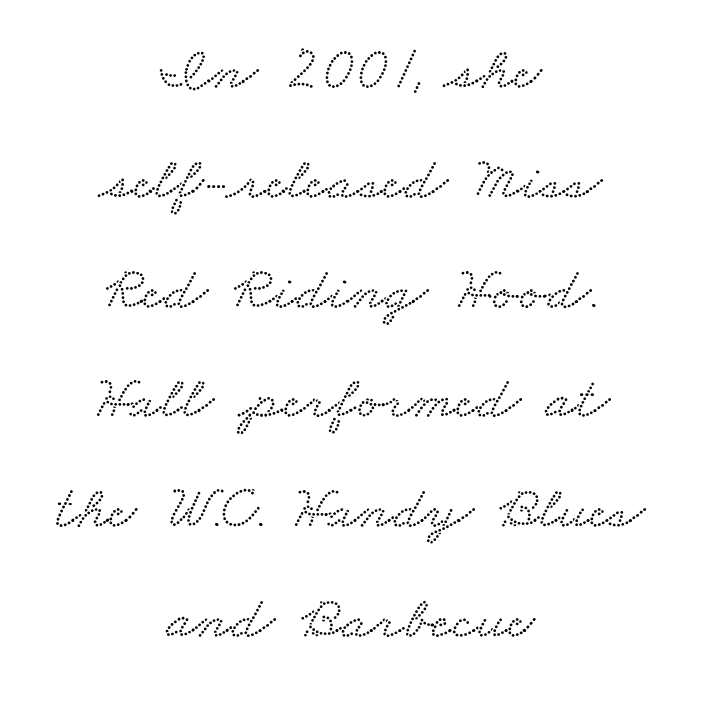
The font family rendered here belongs to the serif group. The strip under each line holds only bare page. The letters advance in unequal steps, a hallmark of proportional type. The text block is weighted toward neither margin, spreading evenly from the middle. Each word holds together tightly as a unit, with standard inter-letter gaps.
